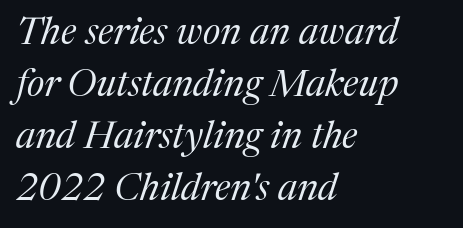
Q: Is the text bold? A: No.
Q: Is the text italic (slanted)? A: Yes, it leans right by about 17 degrees.
Q: Is the typeface a serif or a sans-serif typeface? A: Serif.
Q: Is the text underlined? A: No.
Q: How is the paragraph aligned? A: Left-aligned.
Q: Is the spacing between letters normal or unusually wide? A: Normal.
Q: Is the spacing between lines tight, normal or loose? A: Normal.
Q: Width (condensed, normal, or wide)? A: Normal.
Q: Stroke contrast? A: Medium.
Q: x-height? A: Medium.
Q: Monospaced? A: No.
